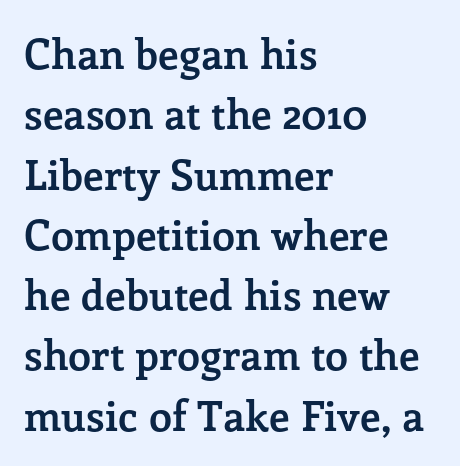
The image shows 41 px semibold serif type, upright; set left-aligned, normal line spacing (1.47x), normal letter spacing, not underlined; low stroke contrast and a medium x-height.
